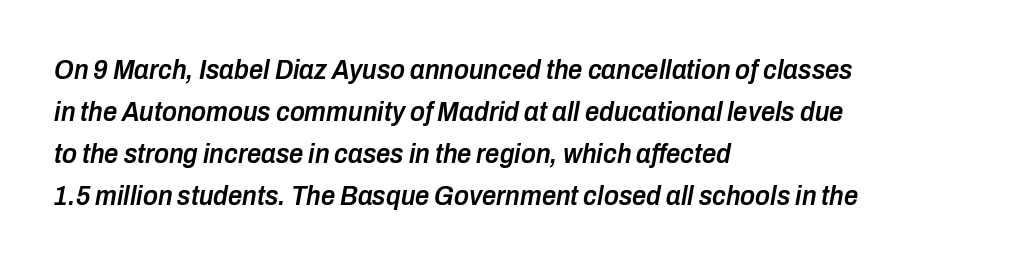
Q: Is the text bold? A: Semi-bold.
Q: Is the text italic (slanted)? A: Yes, it leans right by about 10 degrees.
Q: Is the text underlined? A: No.
Q: How is the paragraph aligned? A: Left-aligned.
Q: Is the spacing between letters normal or unusually wide? A: Normal.
Q: Is the spacing between lines tight, normal or loose? A: Normal.
Q: Width (condensed, normal, or wide)? A: Condensed.
Q: Stroke contrast? A: Low.
Q: x-height? A: Medium.
Q: Monospaced? A: No.
